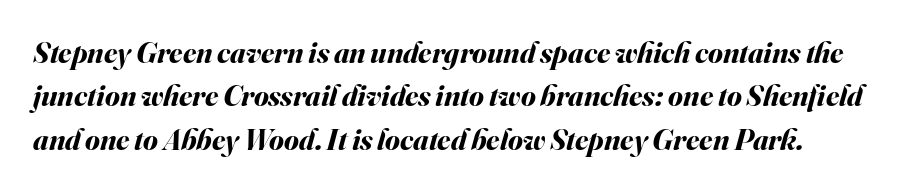
Q: Is the text bold? A: Yes.
Q: Is the text italic (slanted)? A: Yes, it leans right by about 16 degrees.
Q: Is the text underlined? A: No.
Q: Is the spacing between letters normal or unusually wide? A: Normal.
Q: Is the spacing between lines tight, normal or loose? A: Normal.
Q: Width (condensed, normal, or wide)? A: Normal.
Q: Stroke contrast? A: Medium.
Q: x-height? A: Small.
Q: Monospaced? A: No.
